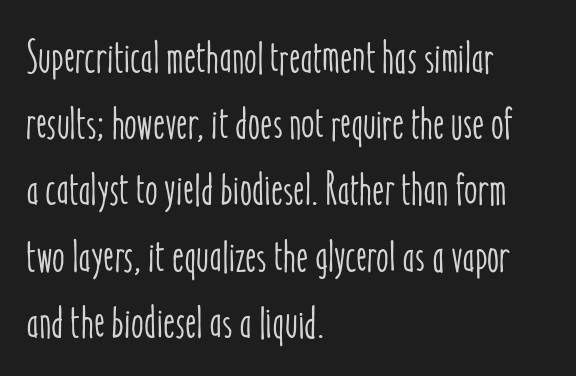
{"italic": "no", "width": "condensed", "stroke_contrast": "low", "x_height": "medium", "monospaced": "no", "underline": "no", "align": "left", "line_spacing": "normal", "line_spacing_ratio": 1.44, "letter_spacing": "normal", "letter_spacing_em": 0.0, "glyph_px": 46}
